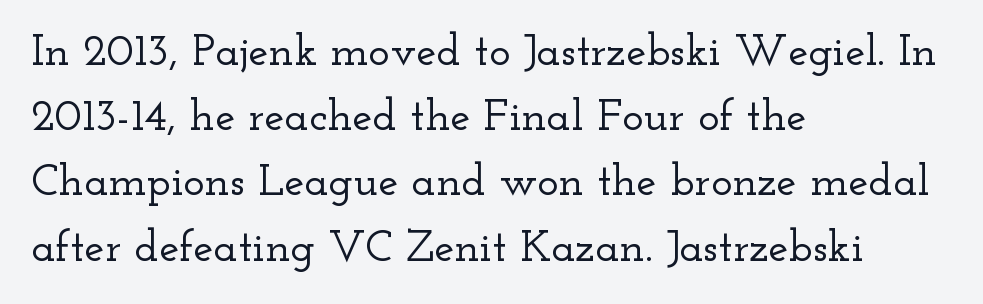
Posture: straight, roman, zero tilt. Students, observe: this is what conventionally led text looks like. The face used here is rendered with its standard letterfit. What kind of face is this? One with serifs. Spacing verdict: proportional, widths tailored to each character.
